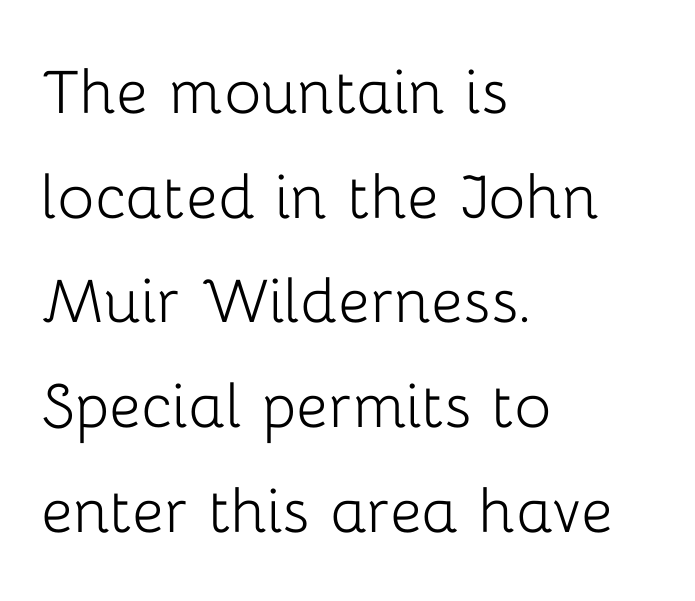
{"serif": "no", "italic": "no", "bold": "no", "weight": "light", "width": "normal", "stroke_contrast": "low", "x_height": "medium", "monospaced": "no", "underline": "no", "align": "left", "line_spacing": "normal", "line_spacing_ratio": 1.36, "letter_spacing": "normal", "letter_spacing_em": 0.0, "glyph_px": 77}
